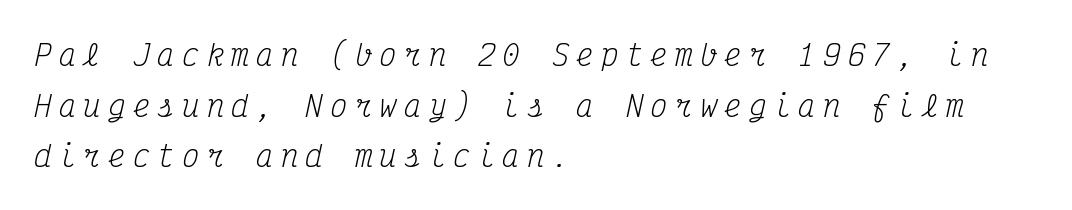
In terms of letterform style, serifs are clearly present. This is oblique type, the kind used for emphasis or titles. Display-style spreading of the glyphs; the letterfit is very open. The typesetting does not lean heavy: it is not bold. The letters march in equal steps, a hallmark of fixed-pitch type.
